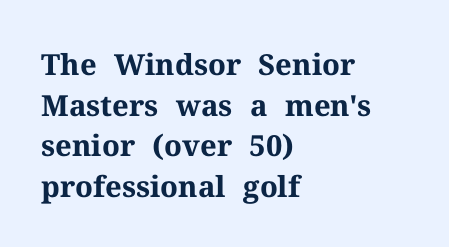
Q: Is the text bold? A: Yes.
Q: Is the text italic (slanted)? A: No, it is upright.
Q: Is the typeface a serif or a sans-serif typeface? A: Serif.
Q: Is the text underlined? A: No.
Q: How is the paragraph aligned? A: Left-aligned.
Q: Is the spacing between letters normal or unusually wide? A: Normal.
Q: Is the spacing between lines tight, normal or loose? A: Normal.
Q: Width (condensed, normal, or wide)? A: Normal.
Q: Stroke contrast? A: Medium.
Q: x-height? A: Medium.
Q: Monospaced? A: No.
